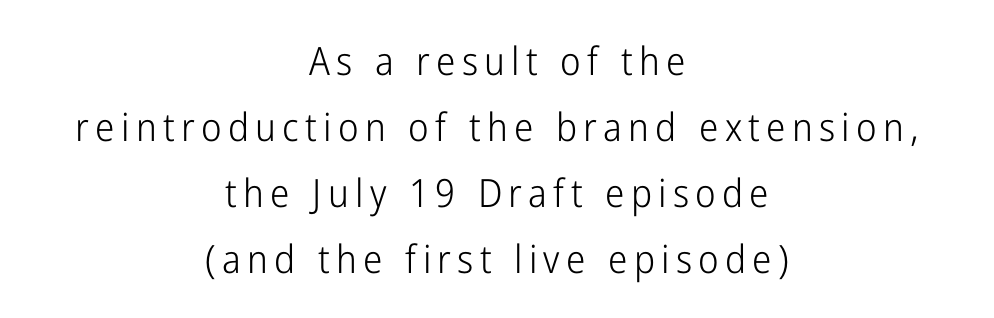
The image shows 39 px light, condensed sans-serif type, upright; set centered, normal line spacing (1.69x), not underlined; low stroke contrast and a medium x-height.
